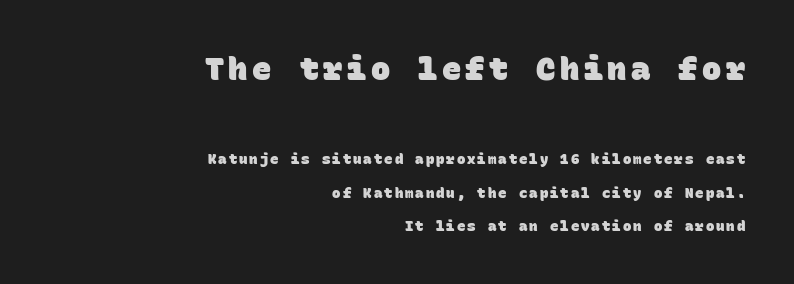
Q: Is the text bold? A: Yes.
Q: Is the typeface a serif or a sans-serif typeface? A: Sans-serif.
Q: Is the text underlined? A: No.
Q: How is the paragraph aligned? A: Right-aligned.
Q: Is the spacing between lines tight, normal or loose? A: Loose.
Q: Which block of text is set in a larger size, the first (top) or the second (bottom)? A: The first (top) one.
Q: Width (condensed, normal, or wide)? A: Normal.
Q: Stroke contrast? A: Low.
Q: x-height? A: Large.
Q: Monospaced? A: Yes.
